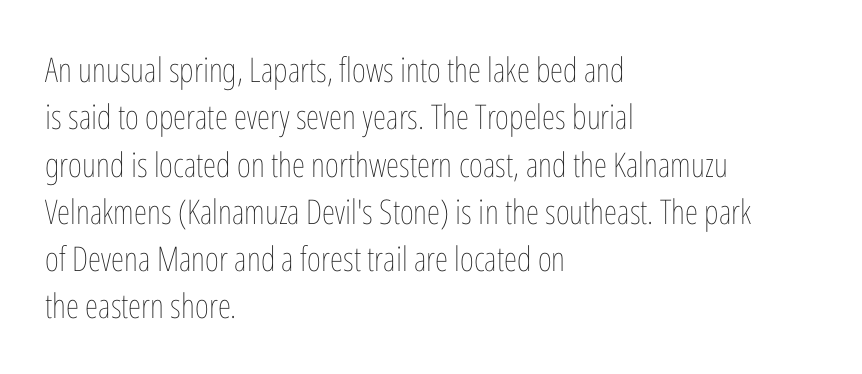
Q: Is the text bold? A: No.
Q: Is the text italic (slanted)? A: No, it is upright.
Q: Is the text underlined? A: No.
Q: How is the paragraph aligned? A: Left-aligned.
Q: Is the spacing between letters normal or unusually wide? A: Normal.
Q: Is the spacing between lines tight, normal or loose? A: Normal.
Q: Width (condensed, normal, or wide)? A: Condensed.
Q: Stroke contrast? A: Low.
Q: x-height? A: Medium.
Q: Monospaced? A: No.
